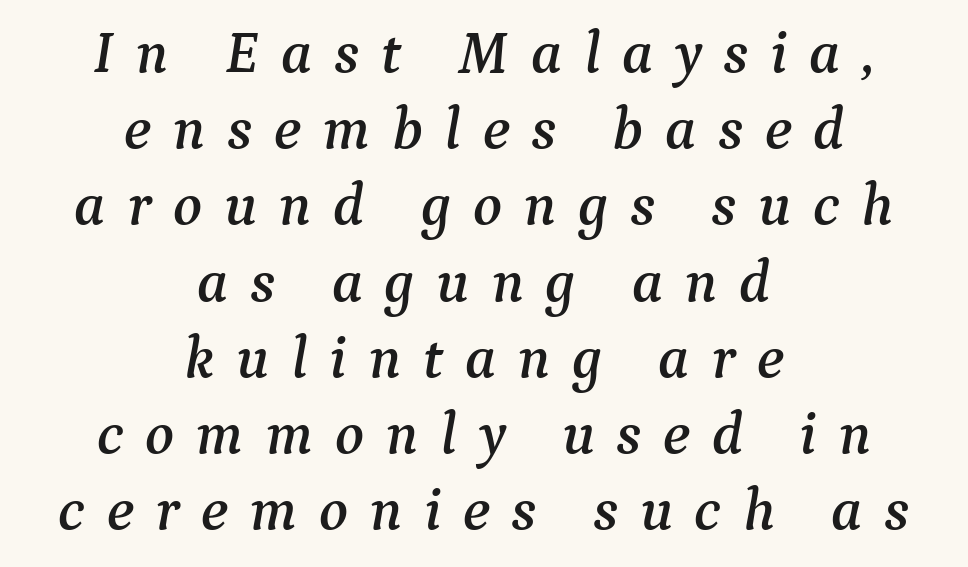
In terms of leading, this rendering sits right in the middle. Neither beginnings nor endings align; midpoints do. Notice how the stems are inclined rather than vertical — that's the hallmark of italics. This sample has the flowing, uneven cadence of proportional lettering. Underline: absent.
